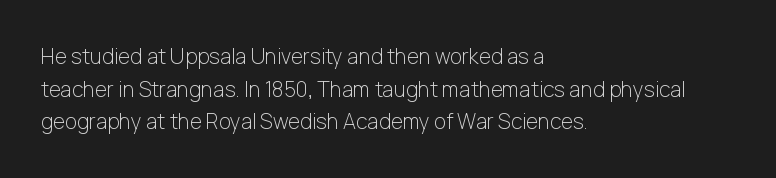
{"italic": "no", "bold": "no", "underline": "no", "align": "left", "line_spacing": "normal", "line_spacing_ratio": 1.55, "letter_spacing": "normal", "letter_spacing_em": 0.0, "glyph_px": 21}
